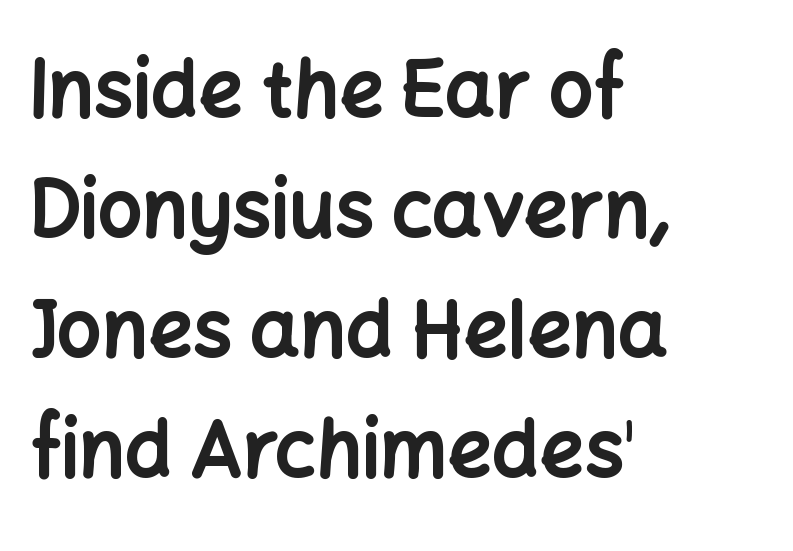
The image shows 78 px bold sans-serif type, upright; set left-aligned, normal line spacing (1.54x), normal letter spacing, not underlined; low stroke contrast and a medium x-height.
